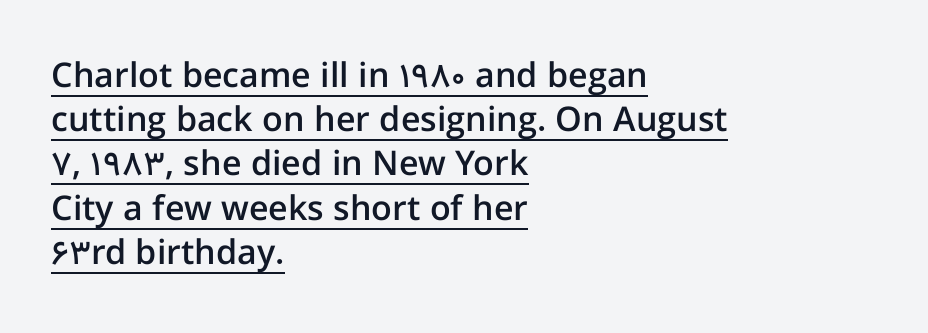
Baseline-to-baseline distance is the conventional proportion of letter height. The lettering is marked with a stroke running underneath it. These lines were composed using upright roman letters. How heavy is the stroke? Medium-heavy — a semibold, shy of bold. This rendering uses left alignment, leaving the right contour irregular. These lines are rendered in a variable-pitch font.
